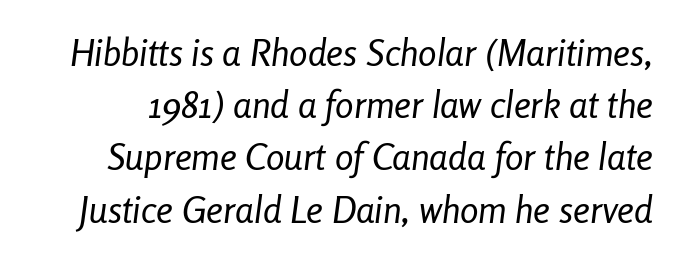
Q: Is the text bold? A: No.
Q: Is the text italic (slanted)? A: Yes, it leans right by about 8 degrees.
Q: Is the text underlined? A: No.
Q: Is the spacing between letters normal or unusually wide? A: Normal.
Q: Is the spacing between lines tight, normal or loose? A: Normal.
Q: Width (condensed, normal, or wide)? A: Condensed.
Q: Stroke contrast? A: Low.
Q: x-height? A: Medium.
Q: Monospaced? A: No.
